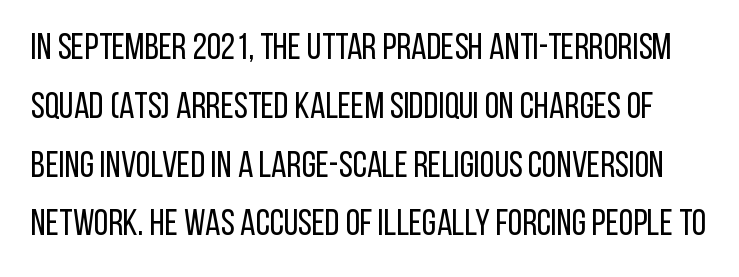
{"serif": "no", "italic": "no", "bold": "no", "weight": "regular", "width": "condensed", "stroke_contrast": "low", "x_height": "large", "monospaced": "no", "underline": "no", "line_spacing": "normal", "line_spacing_ratio": 1.59, "letter_spacing": "normal", "letter_spacing_em": 0.0, "glyph_px": 37}
